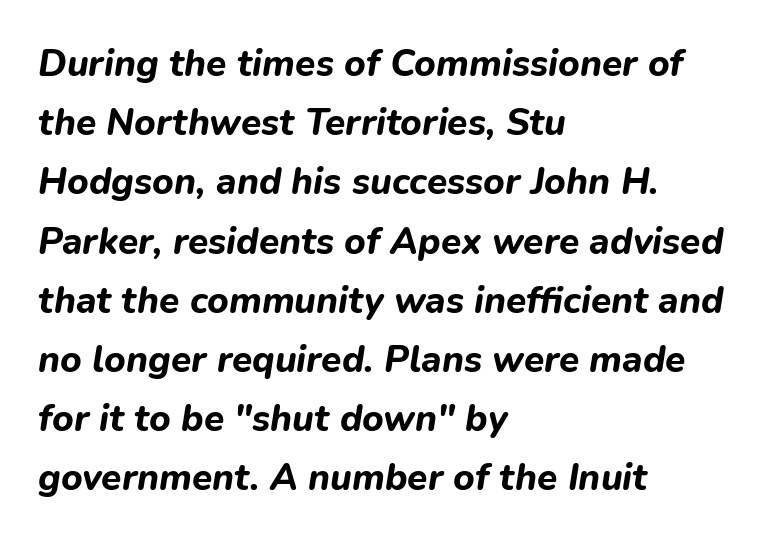
These lines carry a lot of weight — the face is fully bold. Between one letter and the next there's only the usual sliver of space. Emphasis-style slanted type is in use. Just letters on the line, the space beneath them empty.
